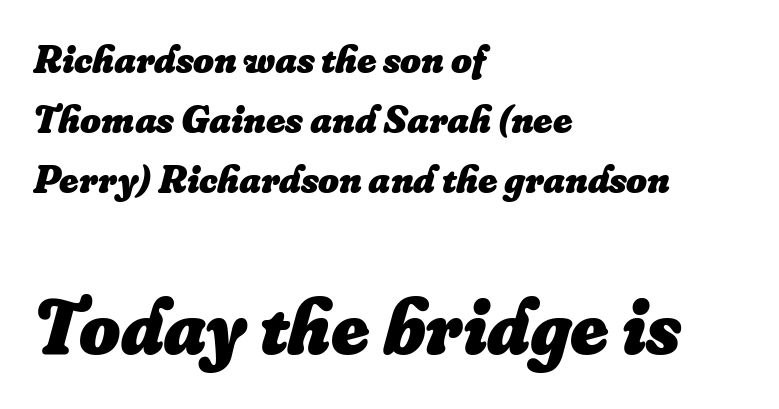
Q: Is the text bold? A: Yes.
Q: Is the text italic (slanted)? A: Yes, it leans right by about 16 degrees.
Q: Is the text underlined? A: No.
Q: How is the paragraph aligned? A: Left-aligned.
Q: Is the spacing between letters normal or unusually wide? A: Normal.
Q: Is the spacing between lines tight, normal or loose? A: Normal.
Q: Which block of text is set in a larger size, the first (top) or the second (bottom)? A: The second (bottom) one.
Q: Width (condensed, normal, or wide)? A: Normal.
Q: Stroke contrast? A: Low.
Q: x-height? A: Small.
Q: Monospaced? A: No.
